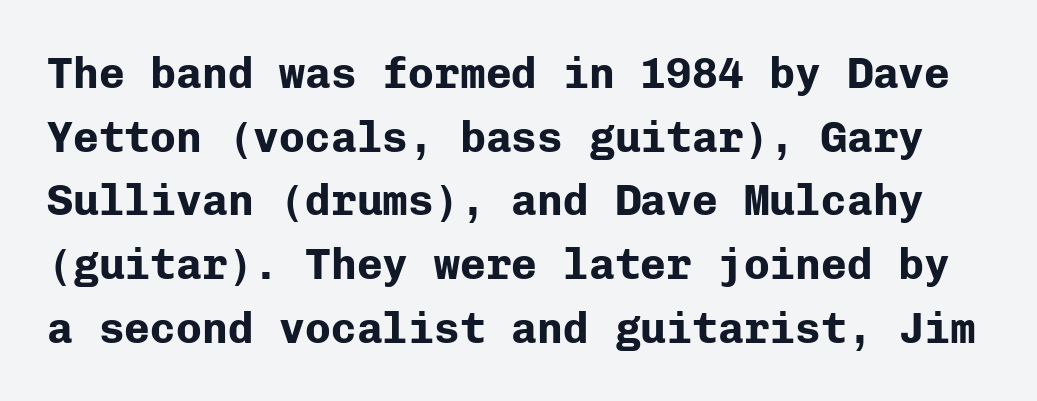
Pretty heavy lettering here — definitely bold. Vertical strokes here are truly vertical. The face used here is monospaced, like something from a code editor. Rows of type keep a routine distance in the vertical direction. Letters rest on an invisible, unmarked baseline.
